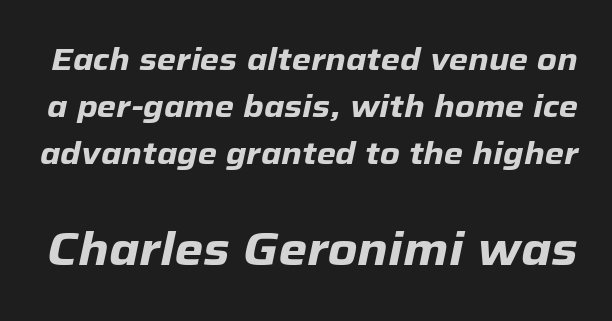
The image shows 46 px heavy type, italic (leaning right); set normal line spacing (1.52x), normal letter spacing, not underlined; the second (bottom) block is 1.48x larger; low stroke contrast and a medium x-height.
